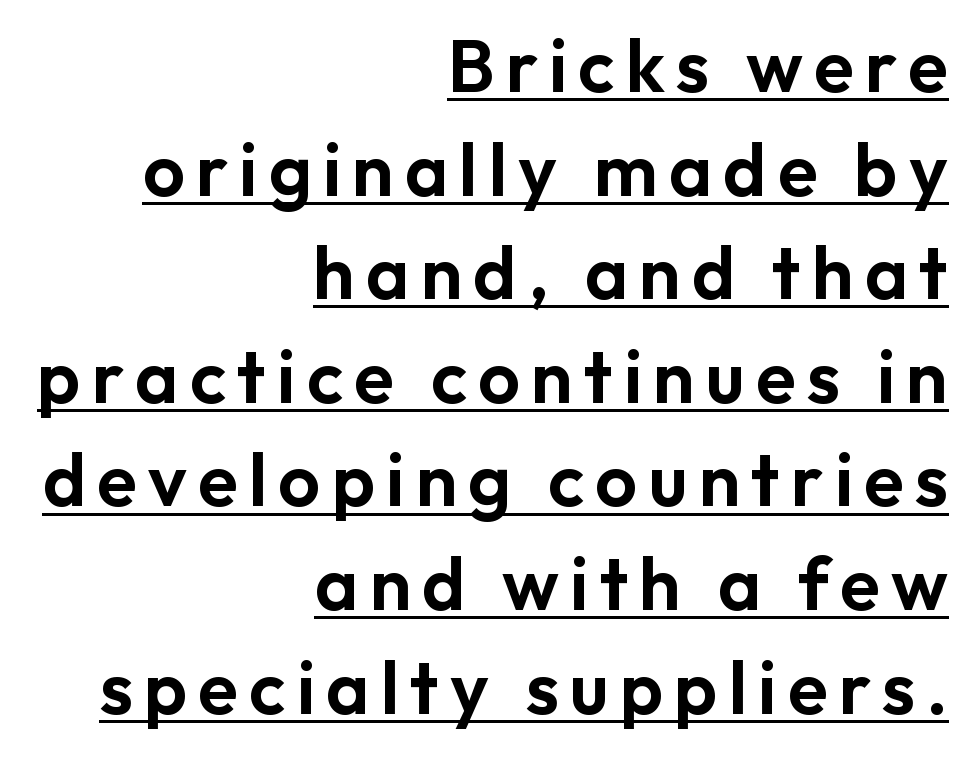
The image shows 74 px sans-serif type, upright; set right-aligned, normal line spacing (1.4x), underlined; low stroke contrast and a medium x-height.
